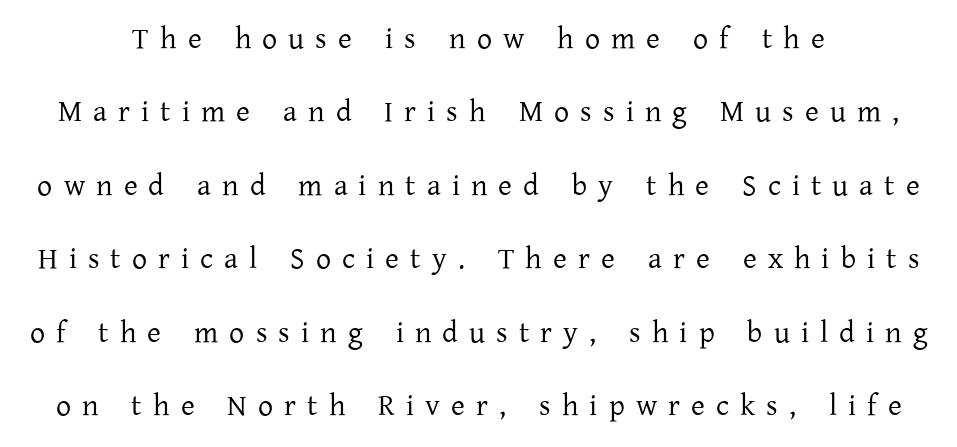
The image shows 30 px regular-weight serif type, upright; set loose line spacing (2.45x), unusually wide letter spacing (+0.37 em), not underlined; low stroke contrast and a medium x-height.
